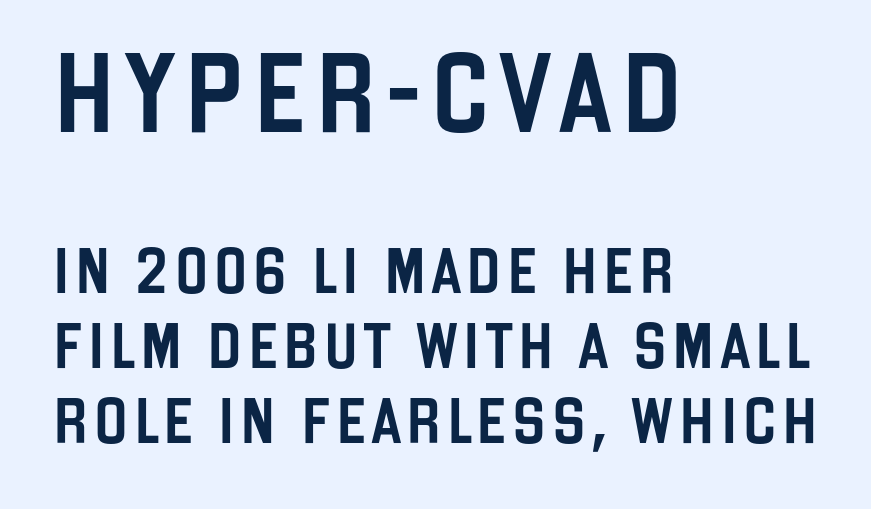
The image shows 79 px condensed sans-serif type, upright; set left-aligned, normal line spacing (1.67x), not underlined; the first (top) block is 1.76x larger; low stroke contrast and a large x-height.
